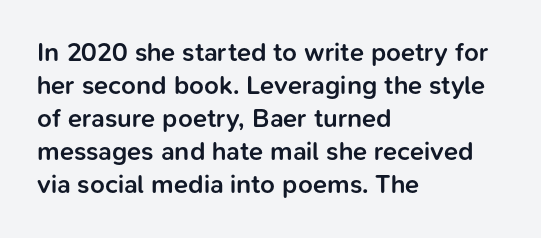
The image shows 26 px text type, upright; set left-aligned, normal line spacing (1.27x), normal letter spacing, not underlined.
